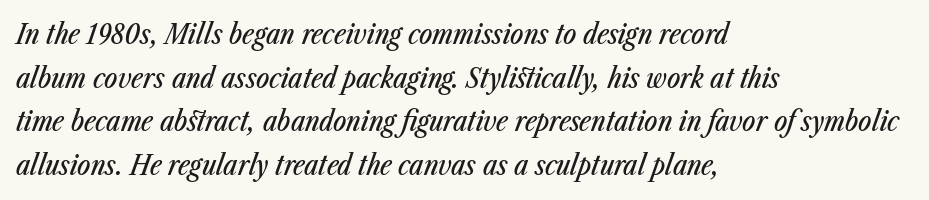
Q: Is the text italic (slanted)? A: Yes, it leans right by about 23 degrees.
Q: Is the text underlined? A: No.
Q: How is the paragraph aligned? A: Left-aligned.
Q: Is the spacing between letters normal or unusually wide? A: Normal.
Q: Is the spacing between lines tight, normal or loose? A: Normal.
Q: Width (condensed, normal, or wide)? A: Condensed.
Q: Stroke contrast? A: Low.
Q: x-height? A: Medium.
Q: Monospaced? A: No.
